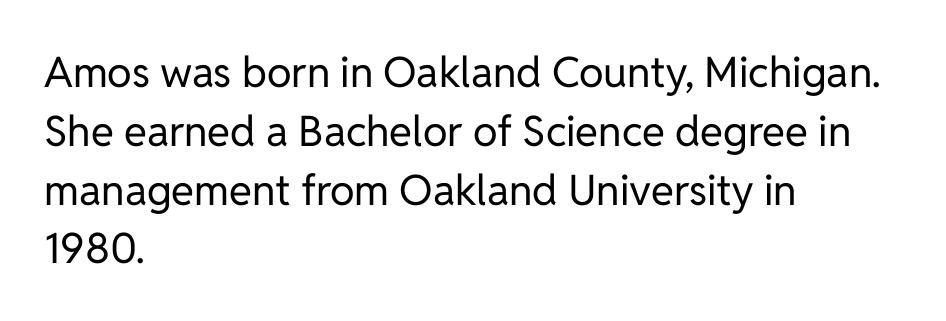
Nobody touched the tracking dial on this one. What kind of face is this? One without serifs — a sans. Do the letters lean? They stand straight. Whoever set this chose a conventional vertical rhythm. The setting favours the left margin, as ordinary paragraphs usually do.
